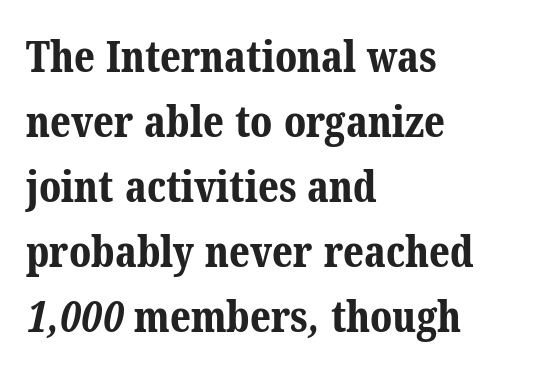
{"serif": "yes", "bold": "yes", "weight": "bold", "width": "normal", "stroke_contrast": "medium", "x_height": "medium", "monospaced": "no", "underline": "no", "align": "left", "line_spacing": "normal", "line_spacing_ratio": 1.51, "letter_spacing": "normal", "letter_spacing_em": 0.0, "glyph_px": 43}
